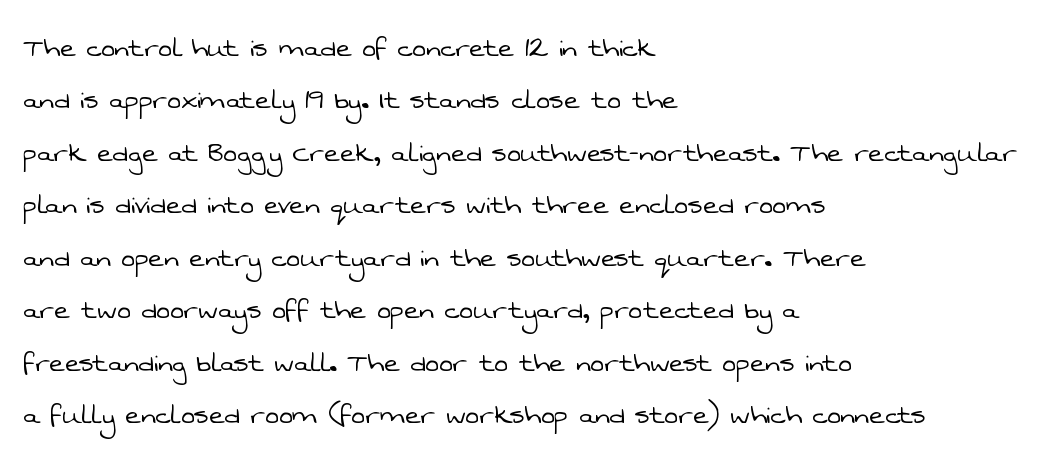
Is this a fixed-width face? No — the glyphs have proportional, varying widths. Grotesque or geometric, the face here clearly has no serifs. What's the leading like? Ordinary, nothing unusual. Compared with a centered layout, this one pins lines to the left instead. Think standard paragraph weight, or any step lighter than that. Plain, unruled lines of type.
